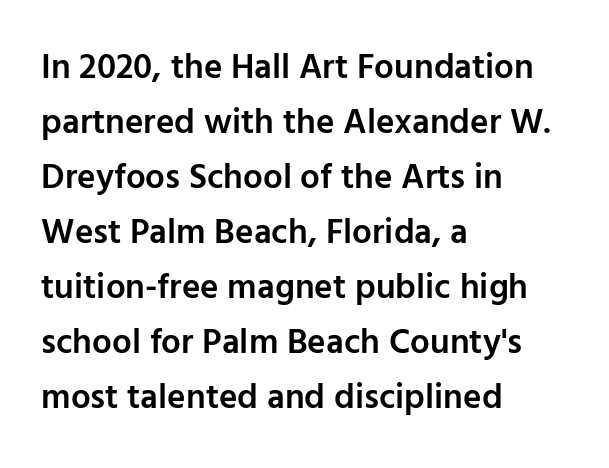
{"serif": "no", "italic": "no", "bold": "semi", "weight": "semibold", "width": "normal", "stroke_contrast": "low", "x_height": "medium", "monospaced": "no", "underline": "no", "align": "left", "line_spacing": "normal", "line_spacing_ratio": 1.57, "letter_spacing": "normal", "letter_spacing_em": 0.0, "glyph_px": 35}
